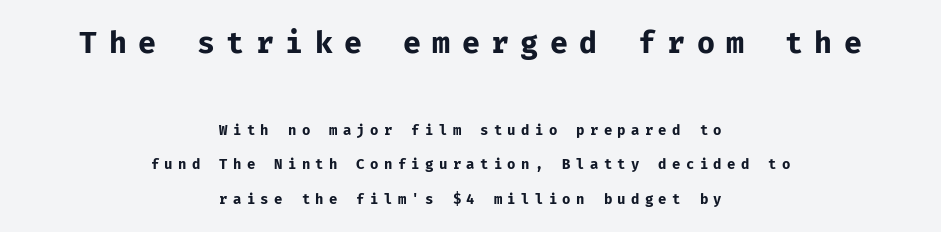
{"serif": "no", "italic": "no", "bold": "yes", "weight": "bold", "width": "normal", "stroke_contrast": "low", "x_height": "medium", "monospaced": "yes", "underline": "no", "align": "center", "line_spacing": "loose", "line_spacing_ratio": 2.44, "letter_spacing": "wide", "letter_spacing_em": 0.38, "larger_block": "first", "size_ratio": 2.14, "glyph_px": 30}
